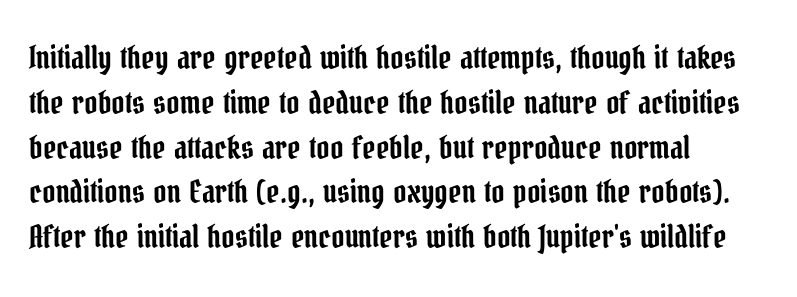
The characters display serif detailing at their extremities. Left-aligned paragraph, ragged on the right. A typesetter would call this proportional, since set widths differ per character. In terms of leading, this rendering sits right in the middle.
